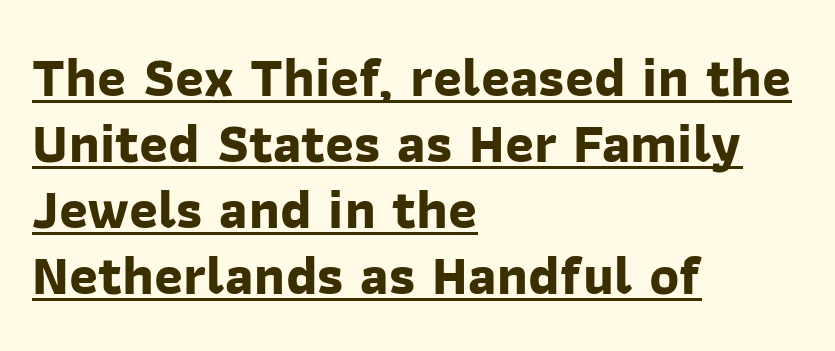
Q: Is the text bold? A: Yes.
Q: Is the typeface a serif or a sans-serif typeface? A: Sans-serif.
Q: Is the text underlined? A: Yes.
Q: How is the paragraph aligned? A: Left-aligned.
Q: Is the spacing between letters normal or unusually wide? A: Normal.
Q: Width (condensed, normal, or wide)? A: Normal.
Q: Stroke contrast? A: Low.
Q: x-height? A: Medium.
Q: Monospaced? A: No.
